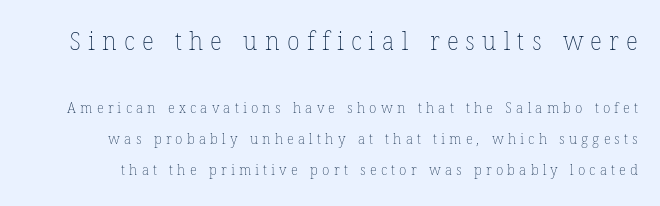
Q: Is the text bold? A: No.
Q: Is the text underlined? A: No.
Q: Is the spacing between letters normal or unusually wide? A: Unusually wide.
Q: Is the spacing between lines tight, normal or loose? A: Loose.
Q: Which block of text is set in a larger size, the first (top) or the second (bottom)? A: The first (top) one.
